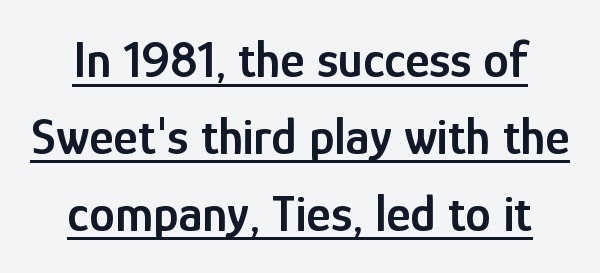
The image shows 52 px semibold, condensed sans-serif type, upright; set normal line spacing (1.48x), normal letter spacing, underlined; low stroke contrast and a medium x-height.
